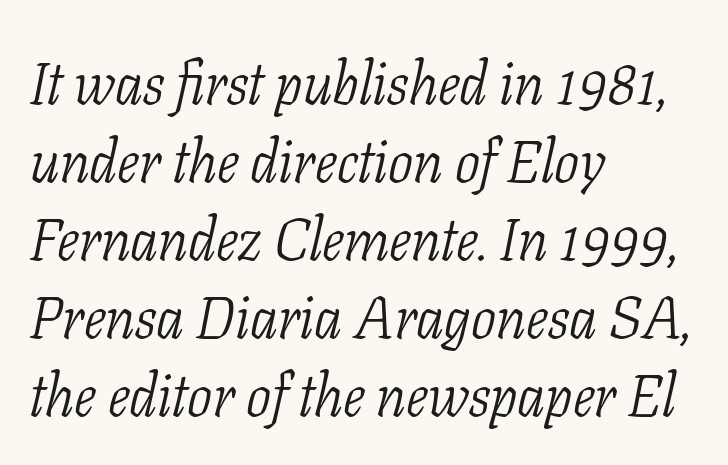
Q: Is the text bold? A: No.
Q: Is the text italic (slanted)? A: Yes, it leans right by about 11 degrees.
Q: Is the typeface a serif or a sans-serif typeface? A: Serif.
Q: Is the text underlined? A: No.
Q: How is the paragraph aligned? A: Left-aligned.
Q: Is the spacing between letters normal or unusually wide? A: Normal.
Q: Is the spacing between lines tight, normal or loose? A: Normal.
Q: Width (condensed, normal, or wide)? A: Condensed.
Q: Stroke contrast? A: Low.
Q: x-height? A: Medium.
Q: Monospaced? A: No.
